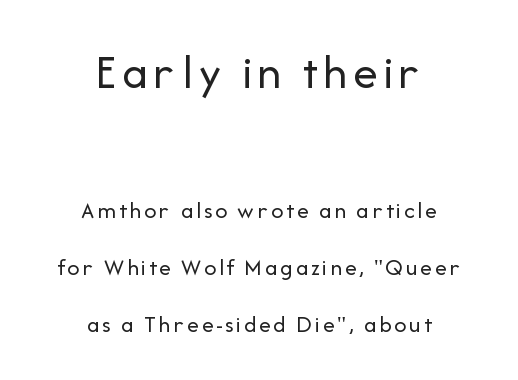
Q: Is the text bold? A: No.
Q: Is the text italic (slanted)? A: No, it is upright.
Q: Is the typeface a serif or a sans-serif typeface? A: Sans-serif.
Q: Is the text underlined? A: No.
Q: How is the paragraph aligned? A: Centered.
Q: Is the spacing between lines tight, normal or loose? A: Loose.
Q: Which block of text is set in a larger size, the first (top) or the second (bottom)? A: The first (top) one.
Q: Width (condensed, normal, or wide)? A: Normal.
Q: Stroke contrast? A: Low.
Q: x-height? A: Medium.
Q: Monospaced? A: No.
